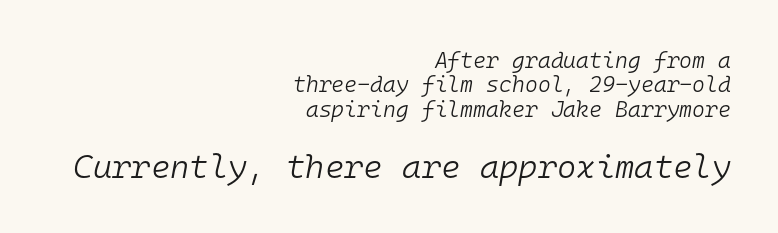
Q: Is the text bold? A: No.
Q: Is the text italic (slanted)? A: Yes, it leans right by about 10 degrees.
Q: Is the text underlined? A: No.
Q: How is the paragraph aligned? A: Right-aligned.
Q: Is the spacing between letters normal or unusually wide? A: Normal.
Q: Is the spacing between lines tight, normal or loose? A: Tight.
Q: Which block of text is set in a larger size, the first (top) or the second (bottom)? A: The second (bottom) one.
Q: Width (condensed, normal, or wide)? A: Normal.
Q: Stroke contrast? A: Low.
Q: x-height? A: Medium.
Q: Monospaced? A: Yes.
